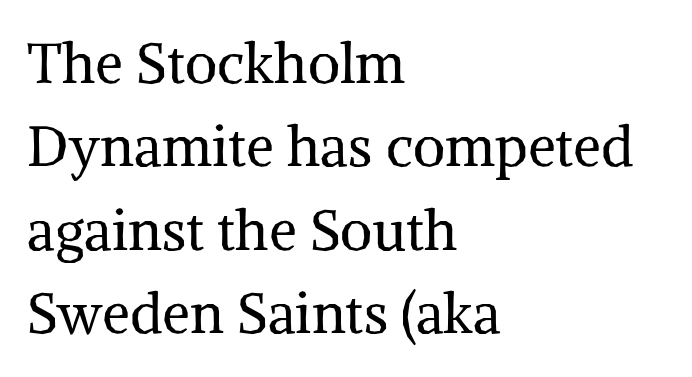
{"serif": "yes", "italic": "no", "bold": "no", "weight": "regular", "width": "normal", "stroke_contrast": "medium", "x_height": "medium", "monospaced": "no", "underline": "no", "align": "left", "line_spacing": "normal", "line_spacing_ratio": 1.49, "letter_spacing": "normal", "letter_spacing_em": 0.0, "glyph_px": 56}
